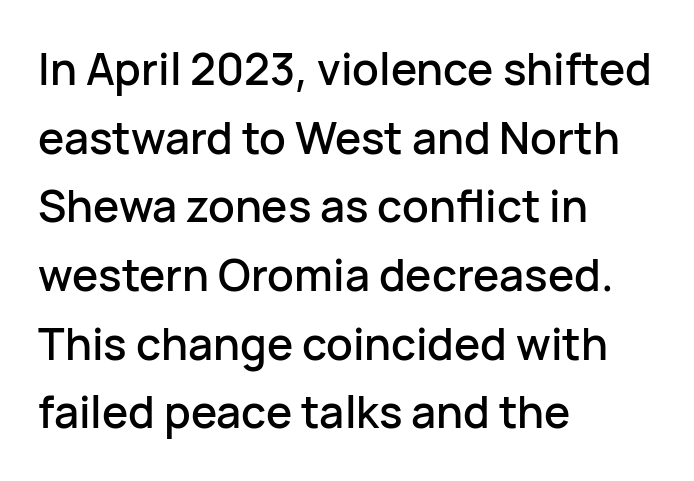
Q: Is the text italic (slanted)? A: No, it is upright.
Q: Is the typeface a serif or a sans-serif typeface? A: Sans-serif.
Q: Is the text underlined? A: No.
Q: How is the paragraph aligned? A: Left-aligned.
Q: Is the spacing between letters normal or unusually wide? A: Normal.
Q: Is the spacing between lines tight, normal or loose? A: Normal.
Q: Width (condensed, normal, or wide)? A: Normal.
Q: Stroke contrast? A: Low.
Q: x-height? A: Medium.
Q: Monospaced? A: No.
